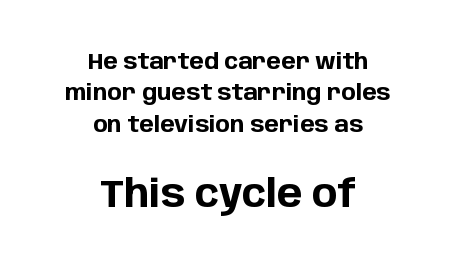
The image shows 38 px bold sans-serif type, upright; set centered, normal line spacing (1.43x), normal letter spacing, not underlined; the second (bottom) block is 1.73x larger; low stroke contrast and a large x-height.
